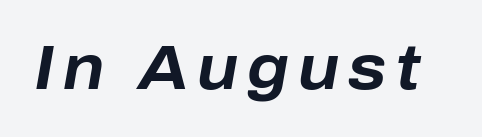
Q: Is the text bold? A: Yes.
Q: Is the text italic (slanted)? A: Yes, it leans right by about 10 degrees.
Q: Is the text underlined? A: No.
Q: Width (condensed, normal, or wide)? A: Normal.
Q: Stroke contrast? A: Low.
Q: x-height? A: Medium.
Q: Monospaced? A: No.
